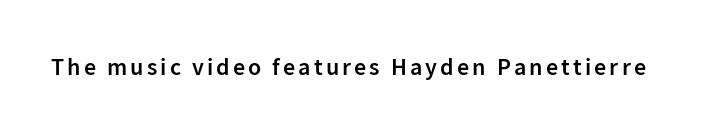
{"italic": "no", "bold": "semi", "underline": "no", "glyph_px": 24}
